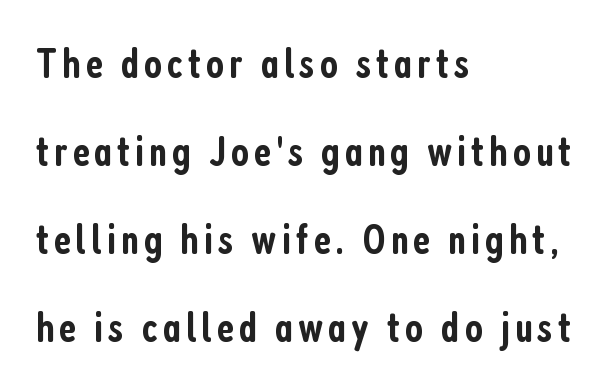
Q: Is the text bold? A: Semi-bold.
Q: Is the text italic (slanted)? A: No, it is upright.
Q: Is the typeface a serif or a sans-serif typeface? A: Sans-serif.
Q: Is the text underlined? A: No.
Q: How is the paragraph aligned? A: Left-aligned.
Q: Is the spacing between lines tight, normal or loose? A: Loose.
Q: Width (condensed, normal, or wide)? A: Condensed.
Q: Stroke contrast? A: Low.
Q: x-height? A: Medium.
Q: Monospaced? A: No.
